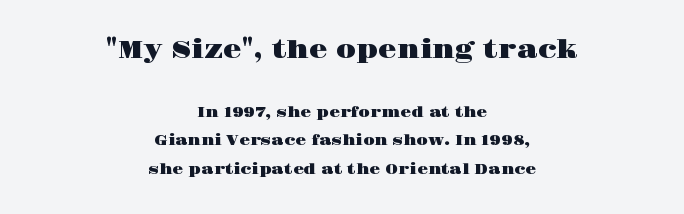
Q: Is the text italic (slanted)? A: No, it is upright.
Q: Is the text underlined? A: No.
Q: How is the paragraph aligned? A: Centered.
Q: Is the spacing between letters normal or unusually wide? A: Normal.
Q: Is the spacing between lines tight, normal or loose? A: Loose.
Q: Which block of text is set in a larger size, the first (top) or the second (bottom)? A: The first (top) one.
